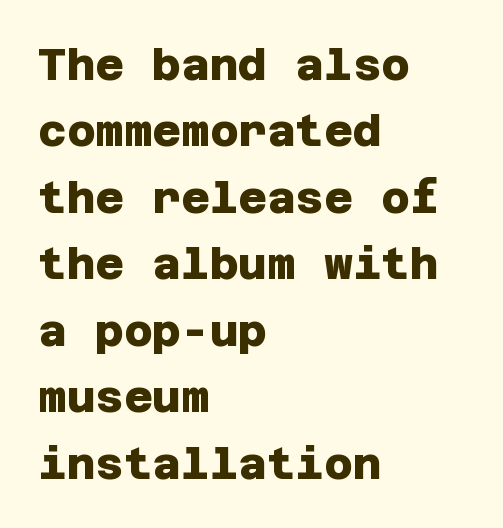
{"serif": "no", "bold": "yes", "weight": "heavy", "width": "normal", "stroke_contrast": "low", "x_height": "large", "underline": "no", "align": "left", "line_spacing": "normal", "line_spacing_ratio": 1.51, "letter_spacing": "normal", "letter_spacing_em": 0.0, "glyph_px": 44}
